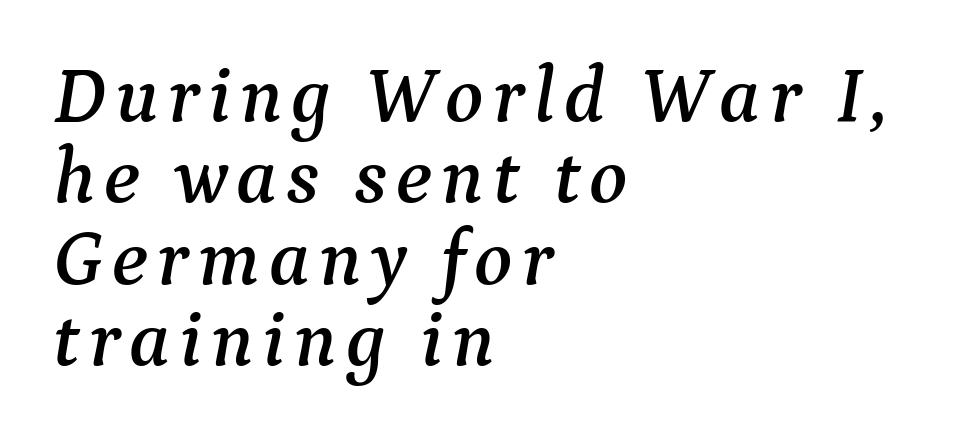
Q: Is the text italic (slanted)? A: Yes, it leans right by about 9 degrees.
Q: Is the typeface a serif or a sans-serif typeface? A: Serif.
Q: Is the text underlined? A: No.
Q: How is the paragraph aligned? A: Left-aligned.
Q: Is the spacing between lines tight, normal or loose? A: Tight.
Q: Width (condensed, normal, or wide)? A: Normal.
Q: Stroke contrast? A: Medium.
Q: x-height? A: Medium.
Q: Monospaced? A: No.
